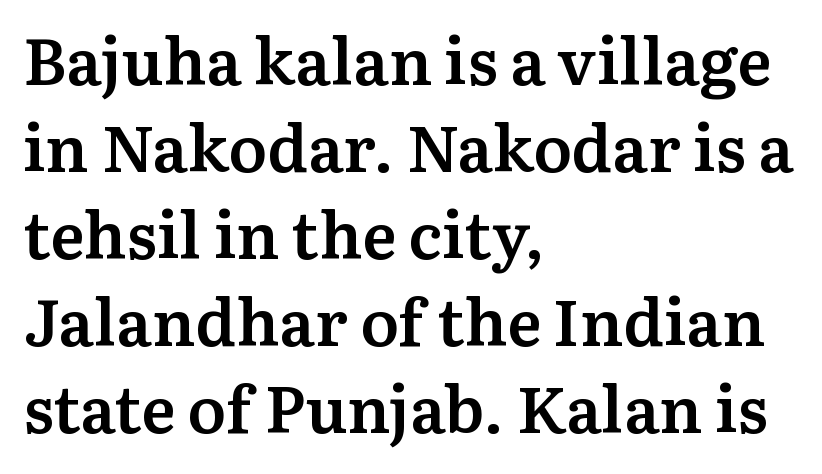
Q: Is the text bold? A: Semi-bold.
Q: Is the text italic (slanted)? A: No, it is upright.
Q: Is the typeface a serif or a sans-serif typeface? A: Serif.
Q: Is the text underlined? A: No.
Q: How is the paragraph aligned? A: Left-aligned.
Q: Is the spacing between letters normal or unusually wide? A: Normal.
Q: Is the spacing between lines tight, normal or loose? A: Normal.
Q: Width (condensed, normal, or wide)? A: Normal.
Q: Stroke contrast? A: Medium.
Q: x-height? A: Medium.
Q: Monospaced? A: No.
